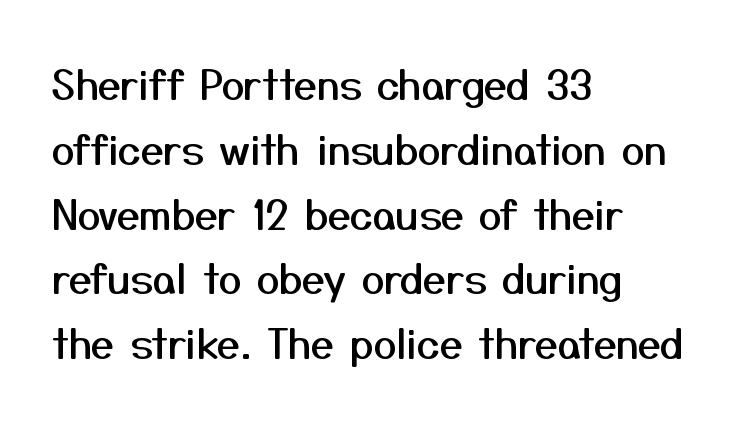
You could not count columns in this text — the font is proportionally spaced. Caption: multi-line text, flush left, ragged right. Regular leading. You can tell it's not italic because the verticals are truly vertical.
